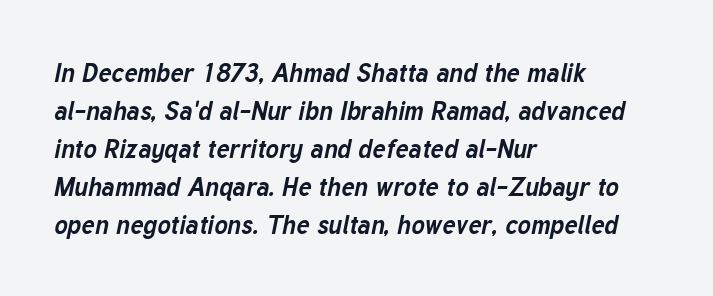
What stands out about the letter spacing? Nothing — it is the standard amount. The block of text has a typical density, with ordinary space between rows. Caption: bold face, heavy strokes. The specimen omits any rule beneath the text block's lines. Line starts are locked; line ends wander. Yep, that's italic — everything's leaning.
